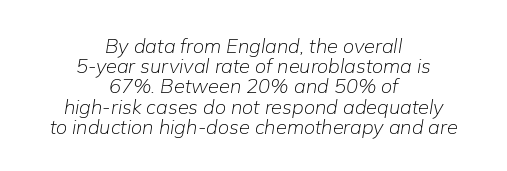
Visually the block forms a symmetrical silhouette, jagged on both flanks. The face used here is rendered with its standard letterfit. Quick note: interline space is minimal. Bare-footed words on every line. Caption: face not bold, strokes unweighted.
